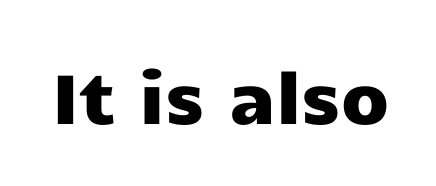
Q: Is the text italic (slanted)? A: No, it is upright.
Q: Is the typeface a serif or a sans-serif typeface? A: Sans-serif.
Q: Is the text underlined? A: No.
Q: Is the spacing between letters normal or unusually wide? A: Normal.
Q: Width (condensed, normal, or wide)? A: Wide.
Q: Stroke contrast? A: Low.
Q: x-height? A: Medium.
Q: Monospaced? A: No.
